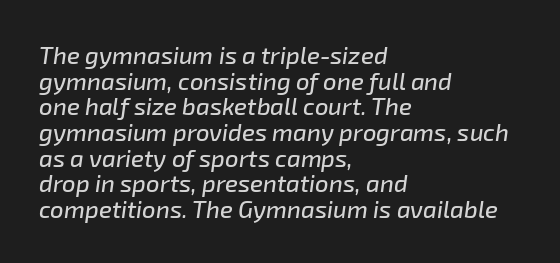
{"italic": "yes", "lean": "right", "slant_degrees": 8, "underline": "no", "align": "left", "line_spacing": "tight", "line_spacing_ratio": 1.07, "letter_spacing": "normal", "letter_spacing_em": 0.0, "glyph_px": 24}
